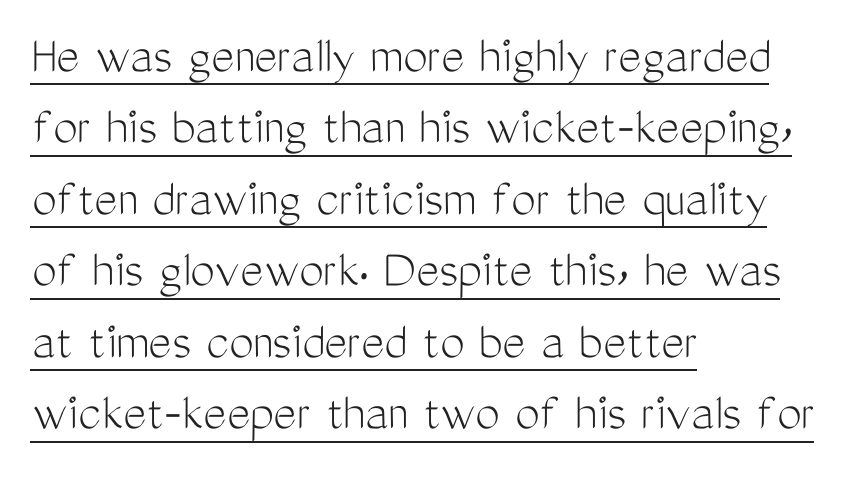
The image shows 55 px light, condensed sans-serif type, upright; set left-aligned, normal line spacing (1.3x), normal letter spacing, underlined; medium stroke contrast and a medium x-height.
